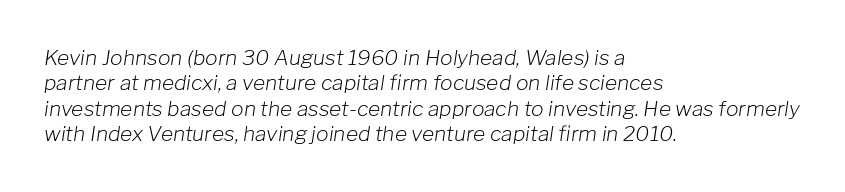
Q: Is the text bold? A: No.
Q: Is the text italic (slanted)? A: Yes, it leans right by about 8 degrees.
Q: Is the text underlined? A: No.
Q: How is the paragraph aligned? A: Left-aligned.
Q: Is the spacing between letters normal or unusually wide? A: Normal.
